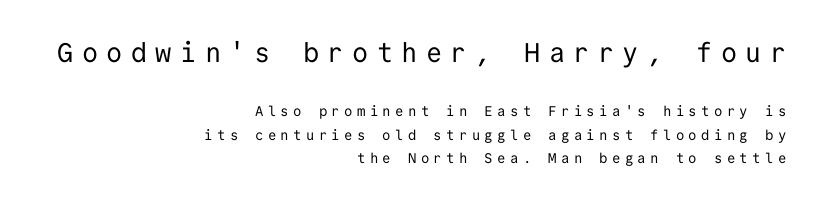
Q: Is the text bold? A: No.
Q: Is the text italic (slanted)? A: No, it is upright.
Q: Is the text underlined? A: No.
Q: How is the paragraph aligned? A: Right-aligned.
Q: Is the spacing between letters normal or unusually wide? A: Unusually wide.
Q: Is the spacing between lines tight, normal or loose? A: Normal.
Q: Which block of text is set in a larger size, the first (top) or the second (bottom)? A: The first (top) one.
